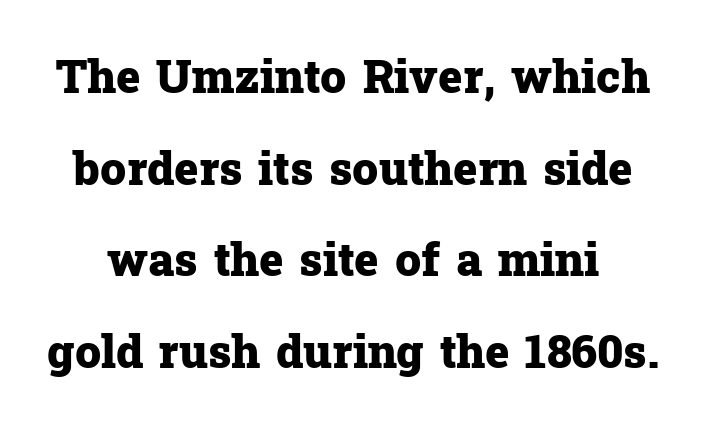
Compared with an ordinary text face, these strokes are far heavier — a full bold. Nobody touched the tracking dial on this one. These lines are rendered in a variable-pitch font. This is serif lettering, the kind often seen in printed books.
